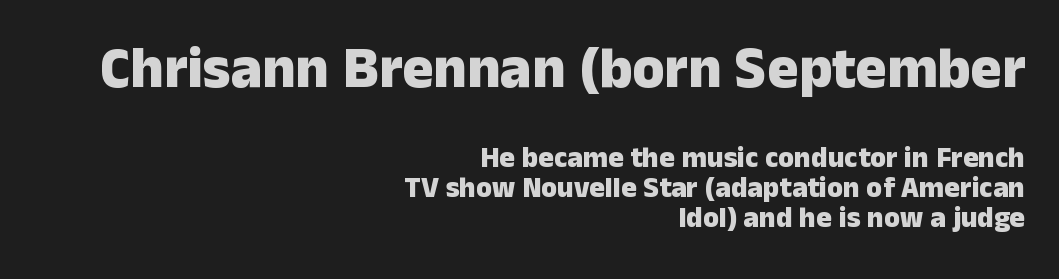
The image shows 58 px heavy sans-serif type, upright; set right-aligned, tight line spacing (1.03x), normal letter spacing, not underlined; the first (top) block is 2.0x larger; low stroke contrast and a medium x-height.
